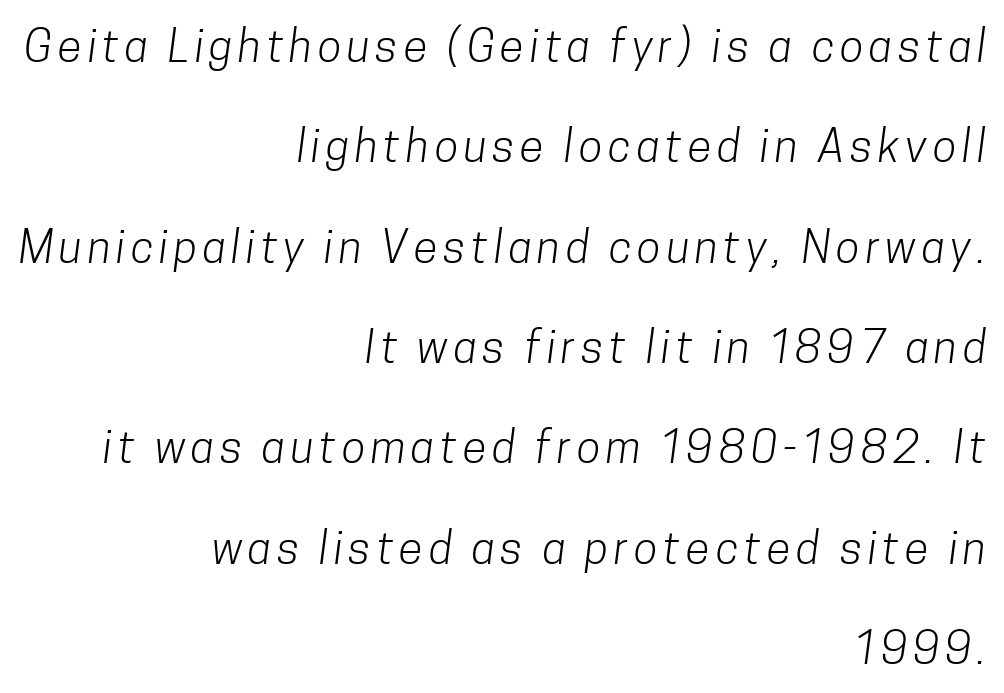
Q: Is the text bold? A: No.
Q: Is the typeface a serif or a sans-serif typeface? A: Sans-serif.
Q: Is the text underlined? A: No.
Q: How is the paragraph aligned? A: Right-aligned.
Q: Is the spacing between lines tight, normal or loose? A: Loose.
Q: Width (condensed, normal, or wide)? A: Condensed.
Q: Stroke contrast? A: Low.
Q: x-height? A: Medium.
Q: Monospaced? A: No.
